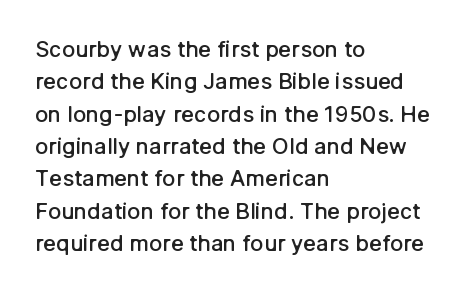
{"italic": "no", "bold": "semi", "underline": "no", "align": "left", "line_spacing": "normal", "line_spacing_ratio": 1.47, "letter_spacing": "normal", "letter_spacing_em": 0.0, "glyph_px": 22}
